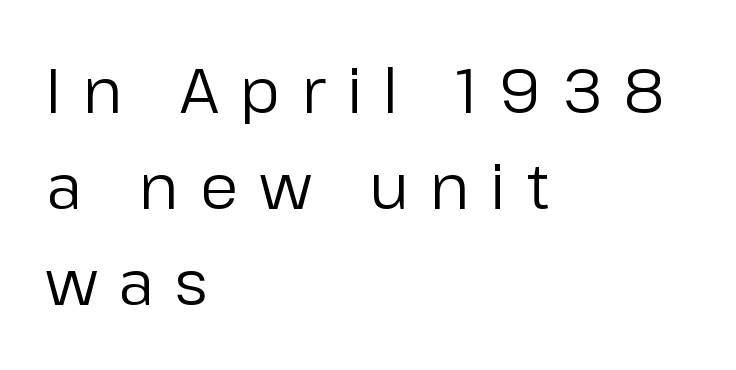
Any mark beneath the type? The region is blank. Where is the straight margin? On the left. Does the leading feel generous? No, just average. Posture: vertical. The face used here is proportionally spaced, like ordinary book or web type.
